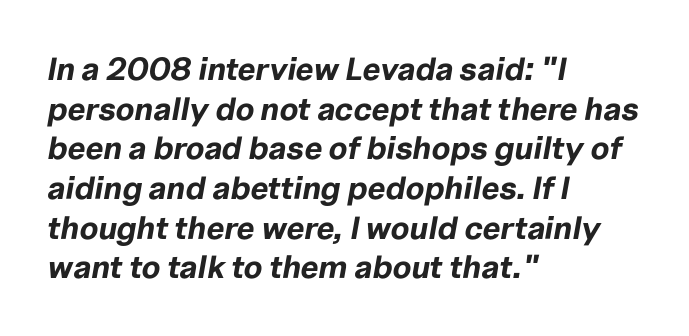
The image shows 32 px bold type, italic (leaning right); set left-aligned, line spacing 1.24x, normal letter spacing, not underlined; low stroke contrast and a medium x-height.
